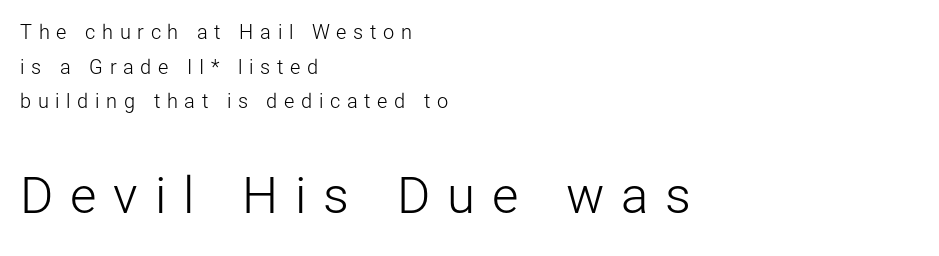
Q: Is the text bold? A: No.
Q: Is the text italic (slanted)? A: No, it is upright.
Q: Is the typeface a serif or a sans-serif typeface? A: Sans-serif.
Q: Is the text underlined? A: No.
Q: How is the paragraph aligned? A: Left-aligned.
Q: Is the spacing between letters normal or unusually wide? A: Unusually wide.
Q: Which block of text is set in a larger size, the first (top) or the second (bottom)? A: The second (bottom) one.
Q: Width (condensed, normal, or wide)? A: Normal.
Q: Stroke contrast? A: Low.
Q: x-height? A: Medium.
Q: Monospaced? A: No.
